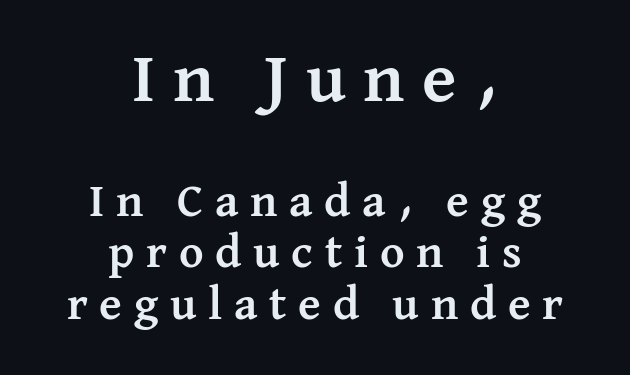
In terms of letterform style, serifs are clearly present. Which of the two is more prominent by size? The first, at the top. One glance says dense: line gaps are narrower than usual. The lines in this sample share a center point and differ in where they start and stop.
